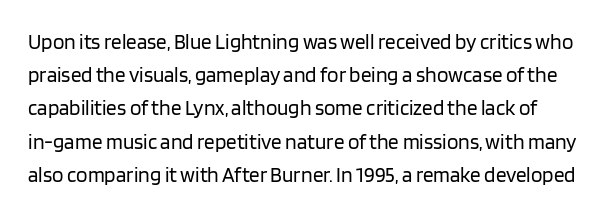
The image shows 21 px text type, upright; set normal line spacing (1.58x), normal letter spacing, not underlined.
